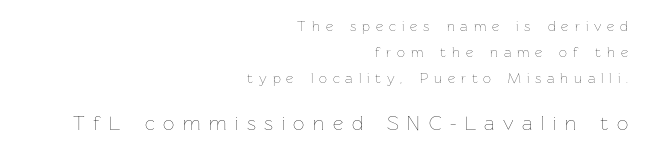
Q: Is the text bold? A: No.
Q: Is the text italic (slanted)? A: No, it is upright.
Q: Is the text underlined? A: No.
Q: How is the paragraph aligned? A: Right-aligned.
Q: Is the spacing between letters normal or unusually wide? A: Unusually wide.
Q: Which block of text is set in a larger size, the first (top) or the second (bottom)? A: The second (bottom) one.
